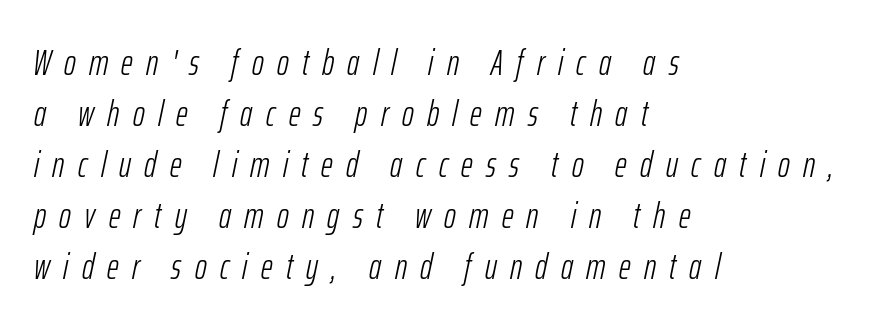
{"italic": "yes", "lean": "right", "slant_degrees": 12, "bold": "no", "weight": "light", "width": "condensed", "stroke_contrast": "low", "x_height": "medium", "monospaced": "no", "underline": "no", "align": "left", "line_spacing": "normal", "line_spacing_ratio": 1.42, "letter_spacing": "wide", "letter_spacing_em": 0.37, "glyph_px": 36}
